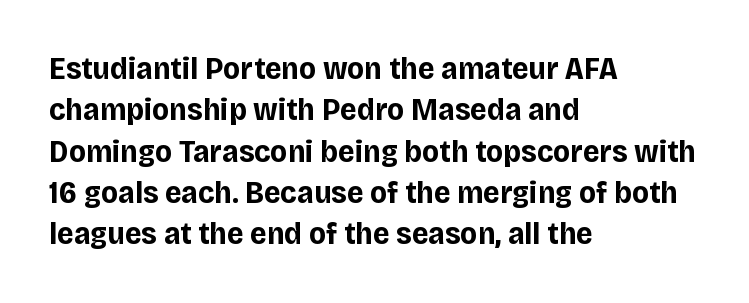
There is no visible air inserted between adjacent glyphs. These lines sit exactly where default settings would place them. A dark, heavy texture on the line: the type is bold. Notice how the passage keeps a crisp vertical edge on the left only. Is there any slant? The stems are plumb. Is this a fixed-width face? No — the glyphs have proportional, varying widths.
